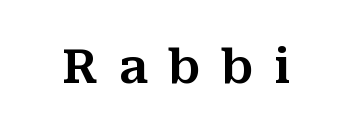
Type style note: has serifs. Character widths vary here, with narrow letters taking less room than wide ones. Characters follow at a spacing far wider than the type designer built in. Underline: absent.
